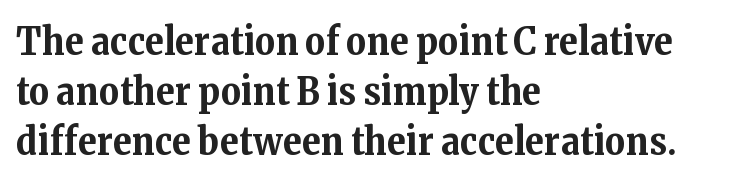
The paragraph has a hard left edge and a soft right edge. These lines were composed using upright roman letters. Only glyphs here, with clear space below each row. These lines sit exactly where default settings would place them. Observe the ordinary spacing: letters are neighbours, not strangers.
